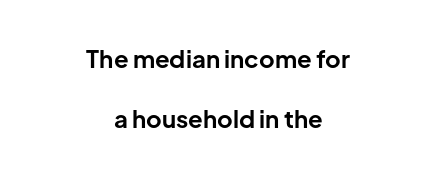
The line texture is even and compact thanks to regular tracking. Descenders hang freely into open space. The rendering uses a bold face; every stroke is thick and dark. The compositor balanced each line on the midline. Horizontal bands of white between lines are thick stripes. Vertical strokes here are truly vertical.
